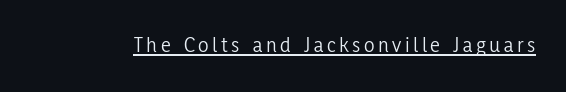
{"italic": "no", "bold": "no", "underline": "yes", "glyph_px": 22}
